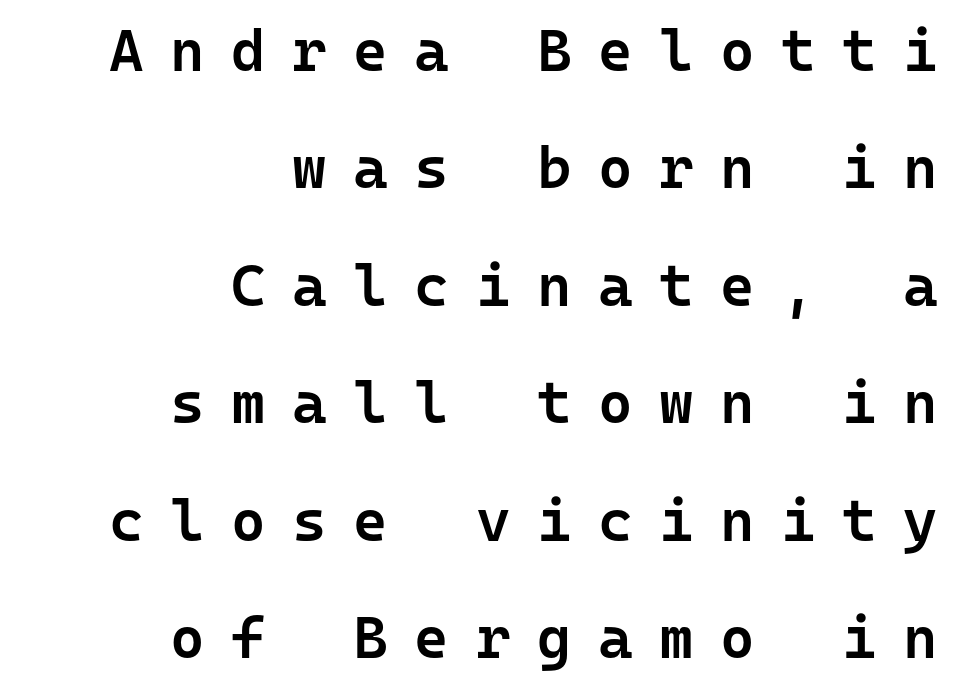
{"serif": "no", "italic": "no", "bold": "semi", "weight": "semibold", "width": "normal", "stroke_contrast": "low", "x_height": "medium", "monospaced": "yes", "underline": "no", "align": "right", "line_spacing": "loose", "line_spacing_ratio": 1.99, "letter_spacing": "wide", "letter_spacing_em": 0.45, "glyph_px": 59}
